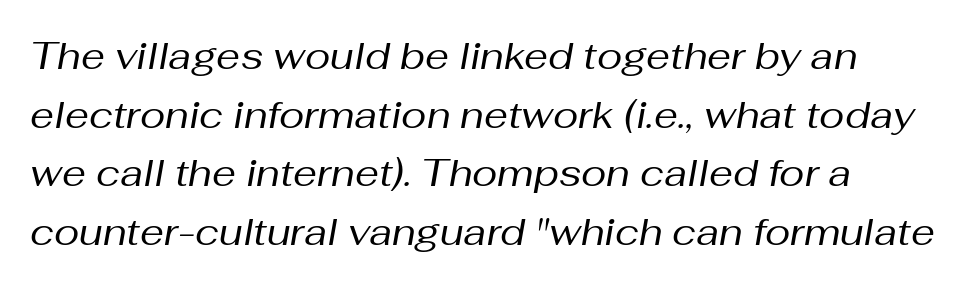
Q: Is the text bold? A: No.
Q: Is the text italic (slanted)? A: Yes, it leans right by about 10 degrees.
Q: Is the text underlined? A: No.
Q: How is the paragraph aligned? A: Left-aligned.
Q: Is the spacing between letters normal or unusually wide? A: Normal.
Q: Is the spacing between lines tight, normal or loose? A: Normal.
Q: Width (condensed, normal, or wide)? A: Normal.
Q: Stroke contrast? A: Medium.
Q: x-height? A: Medium.
Q: Monospaced? A: No.
